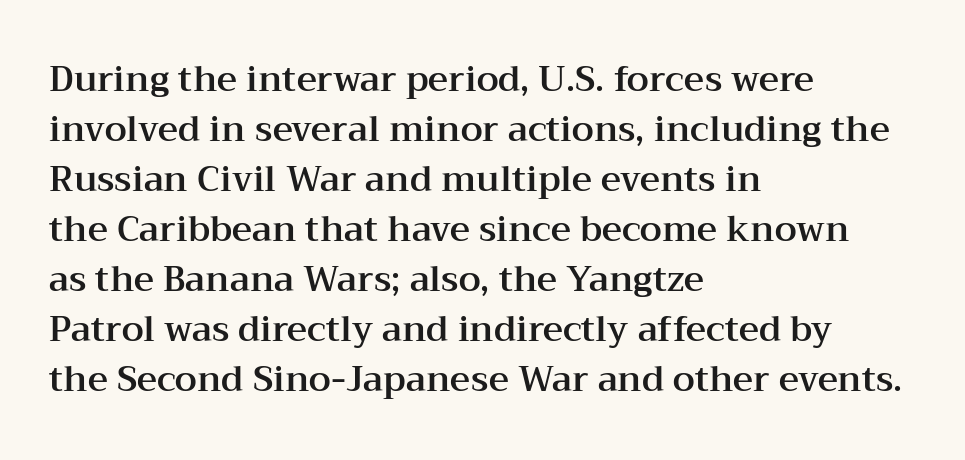
{"serif": "yes", "italic": "no", "width": "wide", "stroke_contrast": "medium", "x_height": "medium", "monospaced": "no", "underline": "no", "align": "left", "line_spacing": "normal", "line_spacing_ratio": 1.43, "letter_spacing": "normal", "letter_spacing_em": 0.0, "glyph_px": 35}
